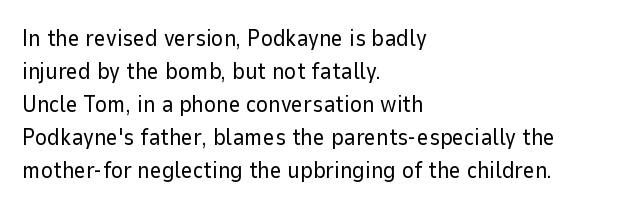
The image shows 23 px text type, upright; set left-aligned, normal line spacing (1.44x), normal letter spacing, not underlined.
